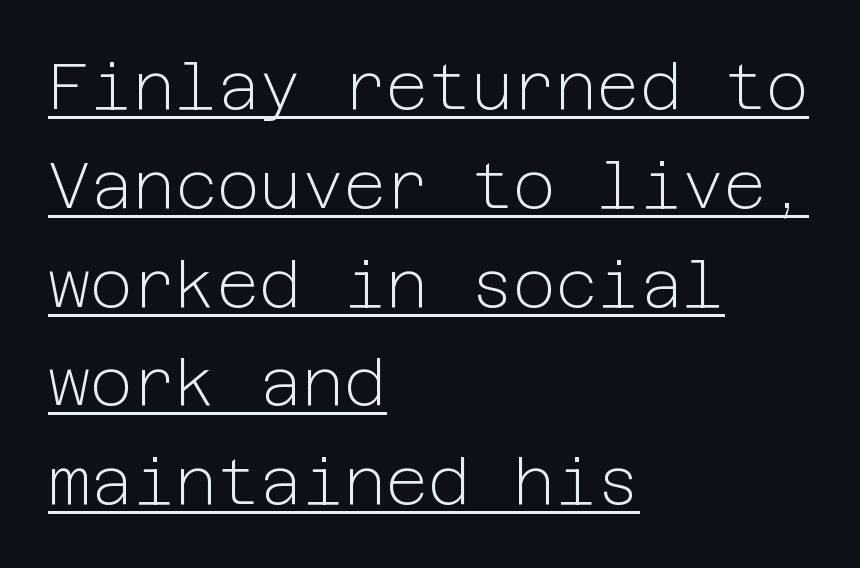
The image shows 65 px light sans-serif type, upright; set left-aligned, normal line spacing (1.52x), normal letter spacing, underlined; low stroke contrast and a medium x-height.
